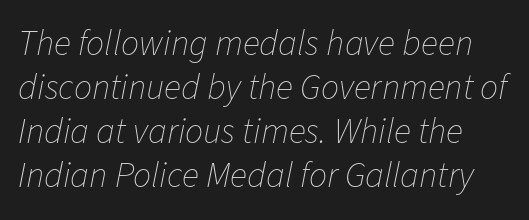
Check under the words: just untouched page. What stands out about the letter spacing? Nothing — it is the standard amount. The weight tops out at a normal text grade. Italic? Definitely — the glyphs are oblique. Is this a fixed-width face? No — the glyphs have proportional, varying widths.
